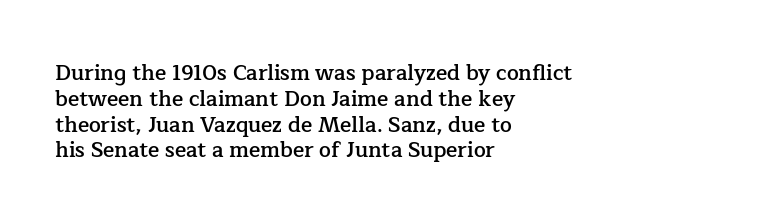
{"italic": "no", "bold": "semi", "underline": "no", "align": "left", "line_spacing_ratio": 1.23, "letter_spacing": "normal", "letter_spacing_em": 0.0, "glyph_px": 21}
